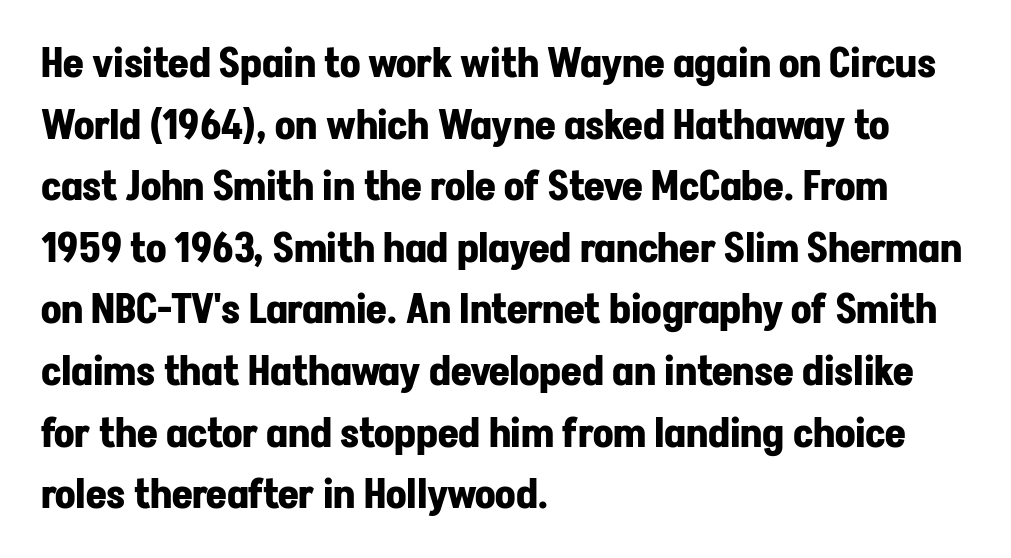
The image shows 40 px bold sans-serif type, upright; set left-aligned, normal line spacing (1.54x), normal letter spacing, not underlined; low stroke contrast and a medium x-height.
